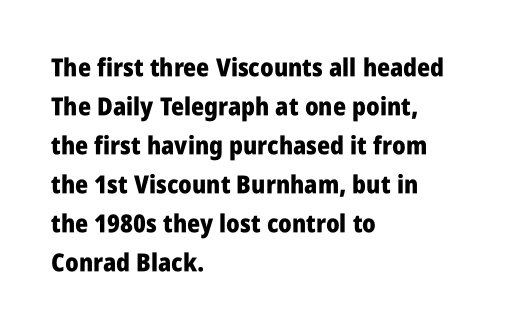
The image shows 25 px bold type, upright; set left-aligned, normal line spacing (1.56x), normal letter spacing, not underlined.
